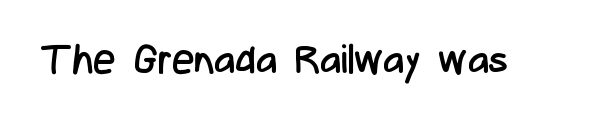
Stroke mass is kept to a normal reading level or below. Each letter keeps its own natural width here, so spacing adapts to shape. Honestly, there is no underline to notice here at all. The specimen reads as upright at a glance.
